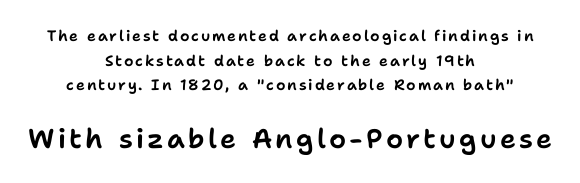
Q: Is the text italic (slanted)? A: No, it is upright.
Q: Is the text underlined? A: No.
Q: How is the paragraph aligned? A: Centered.
Q: Is the spacing between lines tight, normal or loose? A: Normal.
Q: Which block of text is set in a larger size, the first (top) or the second (bottom)? A: The second (bottom) one.
